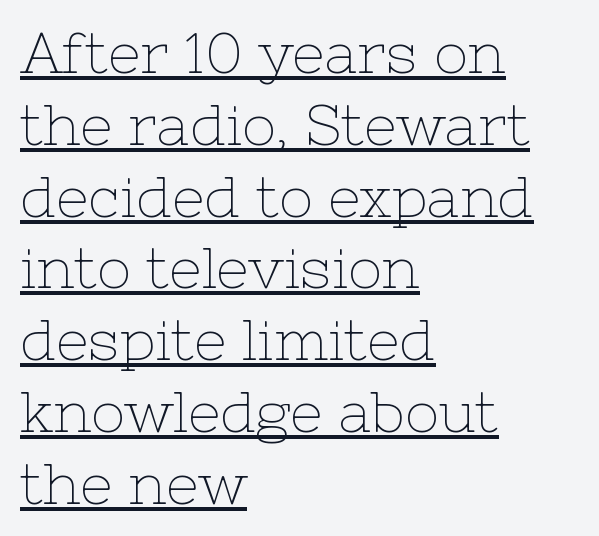
Do the letters lean? They stand straight. The passage shown is not bold in any degree. Vertical spacing — default. Looks like regular typesetting: each glyph gets only the width it needs. The tracking reads as untouched default to a designer's eye.
